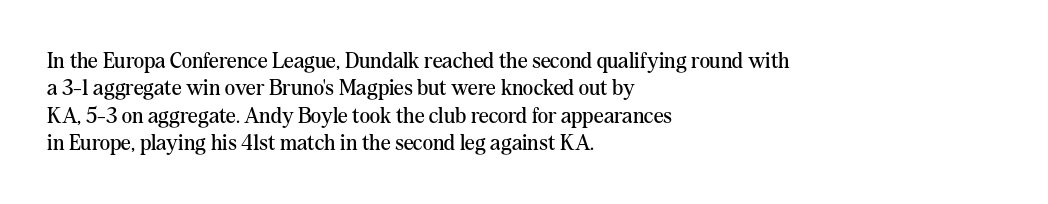
The image shows 22 px text type, upright; set left-aligned, normal line spacing (1.25x), normal letter spacing, not underlined.
